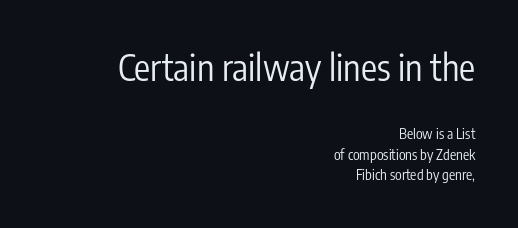
{"serif": "no", "italic": "no", "bold": "no", "weight": "regular", "width": "condensed", "stroke_contrast": "low", "x_height": "medium", "monospaced": "no", "underline": "no", "align": "right", "line_spacing": "normal", "line_spacing_ratio": 1.46, "letter_spacing": "normal", "letter_spacing_em": 0.0, "larger_block": "first", "size_ratio": 2.57, "glyph_px": 36}
